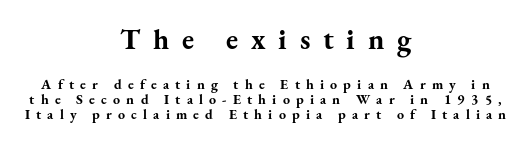
The image shows 29 px bold serif type, upright; set centered, tight line spacing (1.08x), unusually wide letter spacing (+0.44 em), not underlined; the first (top) block is 2.07x larger; medium stroke contrast and a small x-height.
